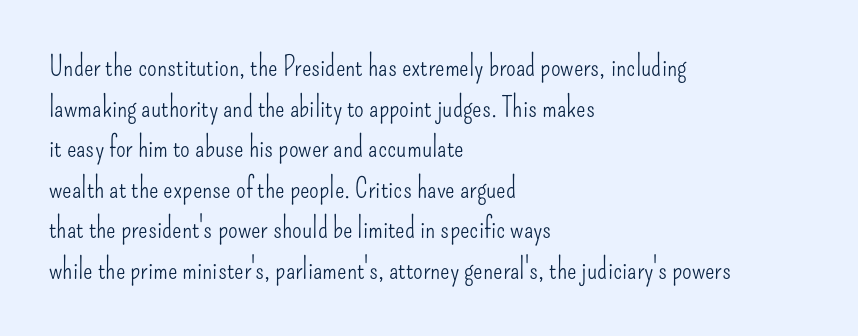
{"serif": "no", "italic": "no", "bold": "no", "weight": "light", "width": "condensed", "stroke_contrast": "low", "x_height": "small", "monospaced": "no", "underline": "no", "align": "left", "line_spacing": "normal", "line_spacing_ratio": 1.45, "letter_spacing": "normal", "letter_spacing_em": 0.0, "glyph_px": 28}
